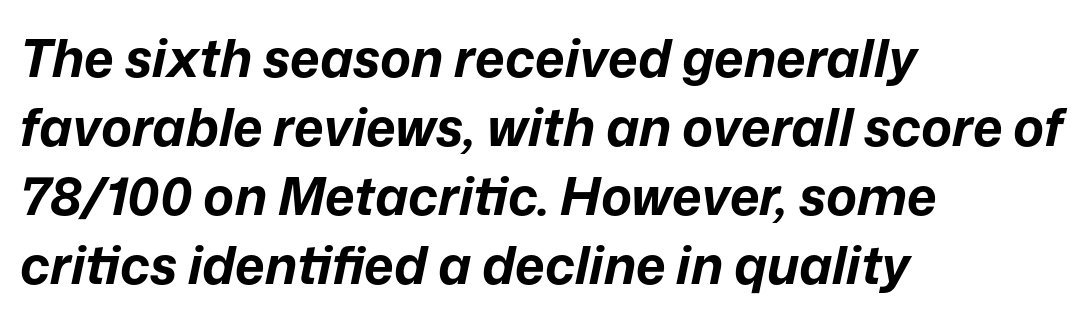
{"italic": "yes", "lean": "right", "slant_degrees": 12, "bold": "yes", "weight": "bold", "width": "normal", "stroke_contrast": "low", "x_height": "medium", "monospaced": "no", "underline": "no", "align": "left", "line_spacing": "normal", "line_spacing_ratio": 1.33, "letter_spacing": "normal", "letter_spacing_em": 0.0, "glyph_px": 52}
